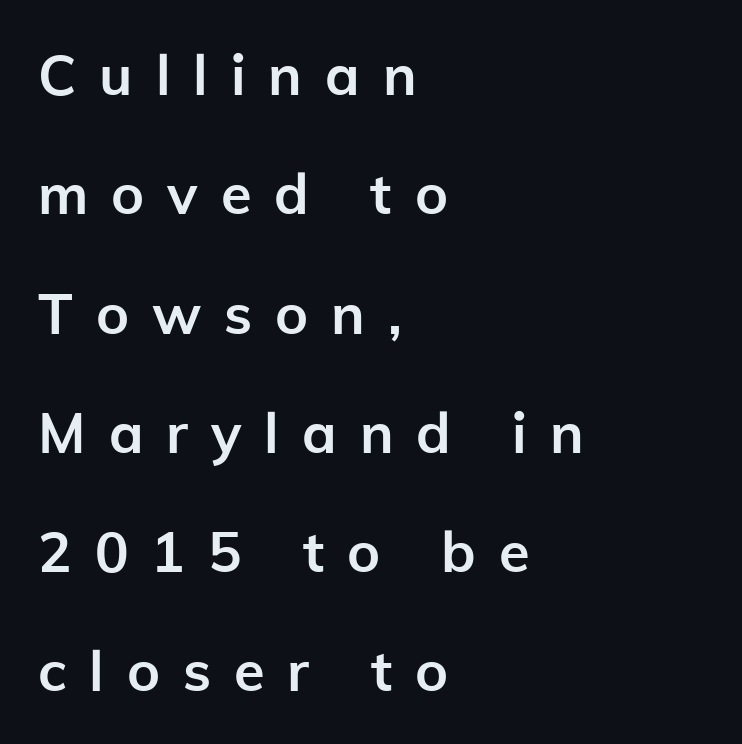
{"serif": "no", "italic": "no", "bold": "yes", "weight": "semibold", "width": "normal", "stroke_contrast": "low", "x_height": "medium", "monospaced": "no", "underline": "no", "align": "left", "line_spacing": "loose", "line_spacing_ratio": 2.13, "letter_spacing": "wide", "letter_spacing_em": 0.41, "glyph_px": 56}
